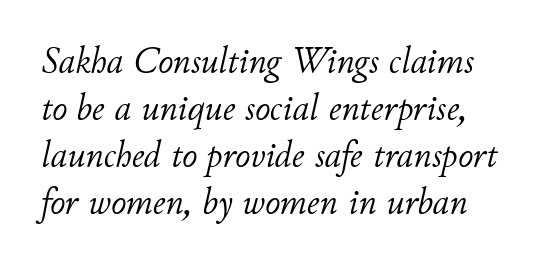
Observe the ordinary spacing: letters are neighbours, not strangers. The passage shown is typed in a proportional face where columns would drift. Regarding leading, the lines here are spaced in the standard way. Posture: slanted. Think standard paragraph weight, or any step lighter than that. The foot of each line stays bare and open.
